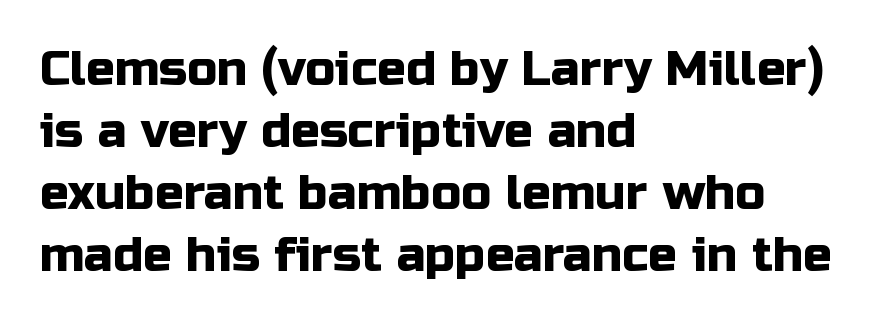
The image shows 48 px sans-serif type, upright; set left-aligned, normal line spacing (1.29x), normal letter spacing, not underlined; low stroke contrast and a medium x-height.
